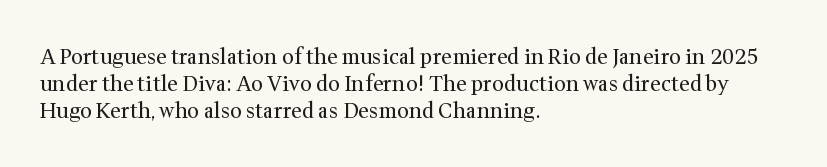
The image shows 21 px text type, upright; set left-aligned, normal line spacing (1.29x), normal letter spacing, not underlined.
